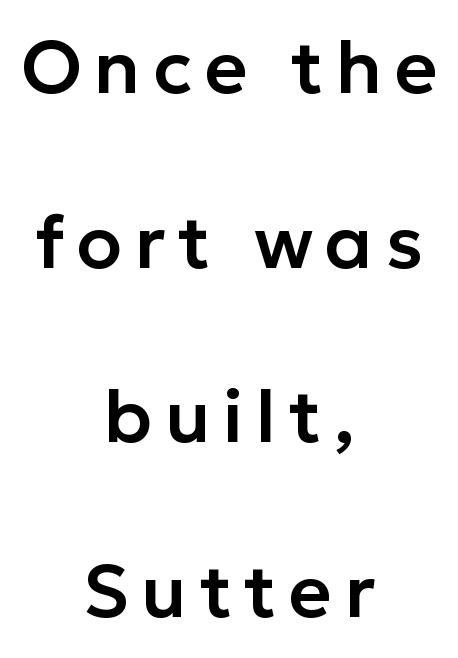
The image shows 74 px sans-serif type, upright; set centered, loose line spacing (2.36x), not underlined; low stroke contrast and a medium x-height.
